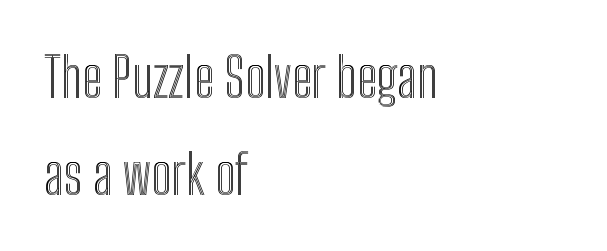
The image shows 54 px condensed type, upright; set left-aligned, line spacing 1.79x, normal letter spacing, not underlined; a medium x-height.
